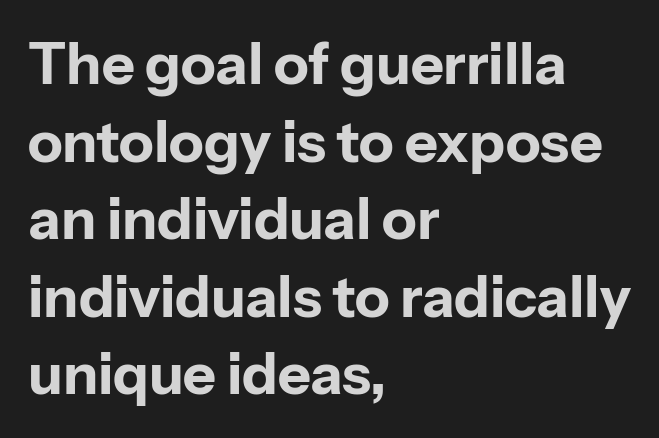
Q: Is the text bold? A: Yes.
Q: Is the text italic (slanted)? A: No, it is upright.
Q: Is the typeface a serif or a sans-serif typeface? A: Sans-serif.
Q: Is the text underlined? A: No.
Q: How is the paragraph aligned? A: Left-aligned.
Q: Is the spacing between letters normal or unusually wide? A: Normal.
Q: Is the spacing between lines tight, normal or loose? A: Normal.
Q: Width (condensed, normal, or wide)? A: Normal.
Q: Stroke contrast? A: Low.
Q: x-height? A: Medium.
Q: Monospaced? A: No.
